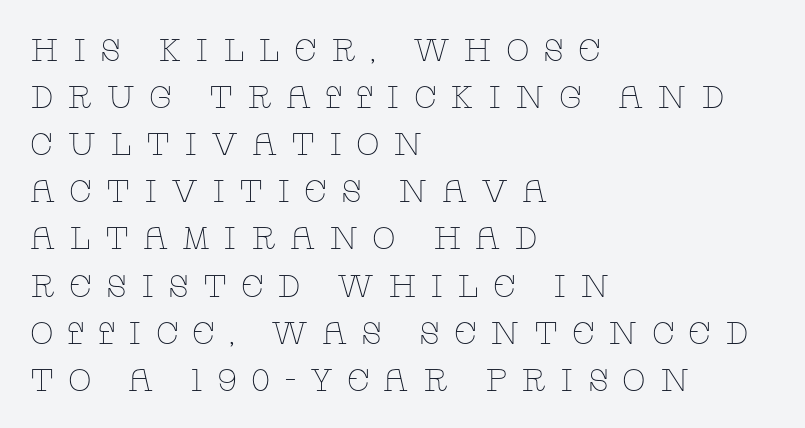
The strokes carry an ordinary text weight at most. Here the designer chose a conventional face with non-uniform glyph widths. Underlining? Definitely not there. Where is the straight margin? On the left. Every character sits straight up, as roman type does.
